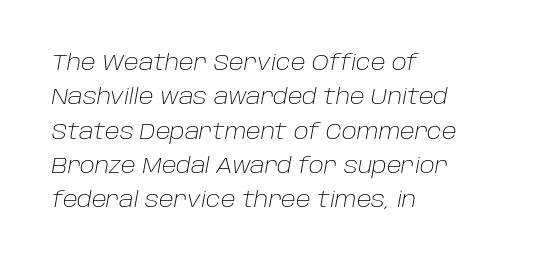
{"italic": "yes", "lean": "right", "slant_degrees": 10, "bold": "no", "underline": "no", "align": "left", "line_spacing": "normal", "line_spacing_ratio": 1.56, "letter_spacing": "normal", "letter_spacing_em": 0.0, "glyph_px": 22}
